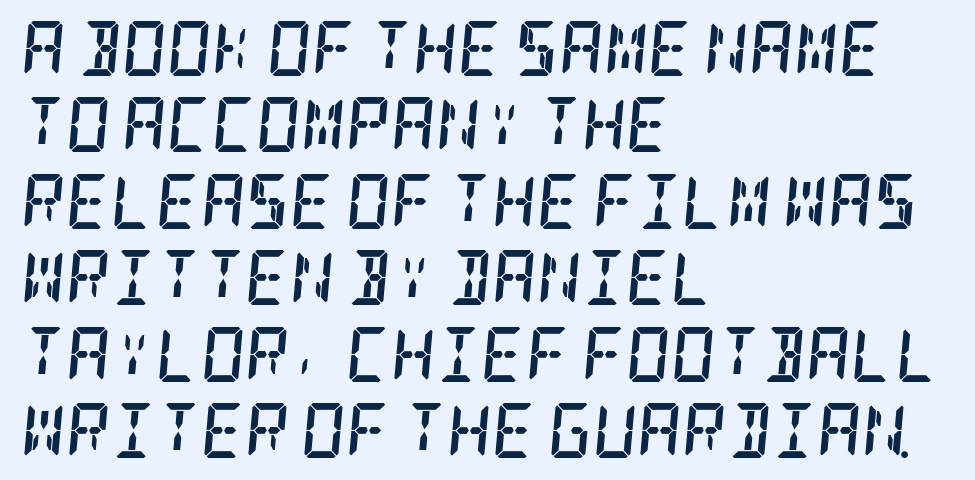
The type family on display is of the serif kind. Honestly, there is no underline to notice here at all. Horizontal alignment here is leftward, the default for most running prose. A typesetter would call this leading conventional body-copy spacing.
